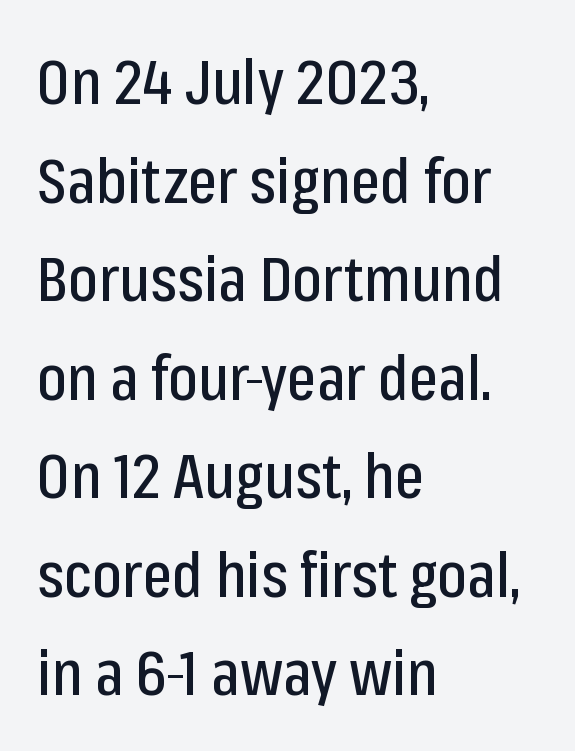
The image shows 62 px condensed sans-serif type, upright; set left-aligned, normal line spacing (1.59x), normal letter spacing, not underlined; low stroke contrast and a medium x-height.
